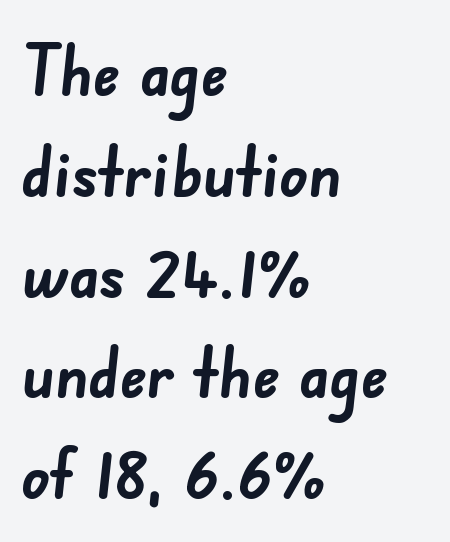
Summary of weight: heavy, a full bold. The paragraph has a hard left edge and a soft right edge. Think of a printed novel: that variable character pitch is what you see here. These lines sit exactly where default settings would place them. This rendering features lettering with no underline.
